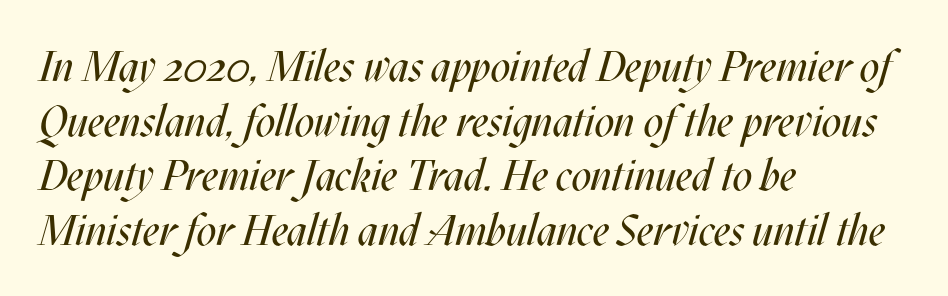
The image shows 43 px regular-weight, condensed type, italic (leaning right); set left-aligned, normal line spacing (1.27x), normal letter spacing, not underlined; medium stroke contrast and a large x-height.
